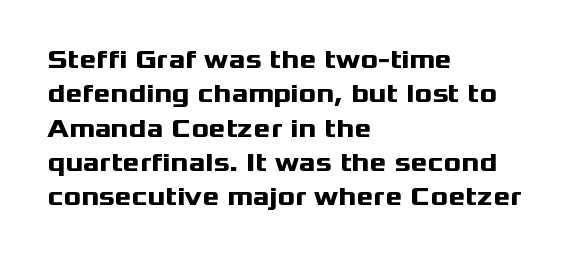
{"italic": "no", "bold": "yes", "underline": "no", "align": "left", "line_spacing": "normal", "line_spacing_ratio": 1.32, "letter_spacing": "normal", "letter_spacing_em": 0.0, "glyph_px": 26}
